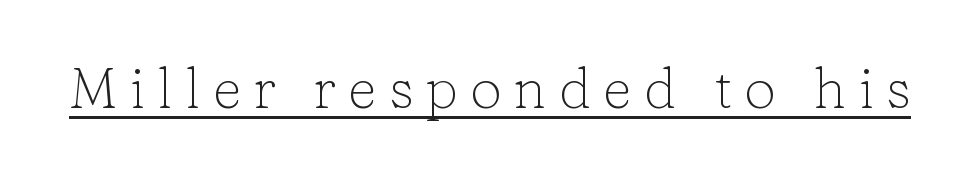
Check the space under the baseline: a stroke is drawn there. This reads as an unemphasized weight, regular at the heaviest. Varying glyph widths throughout — classic text-font behaviour. You can tell it's not italic because the verticals are truly vertical.
